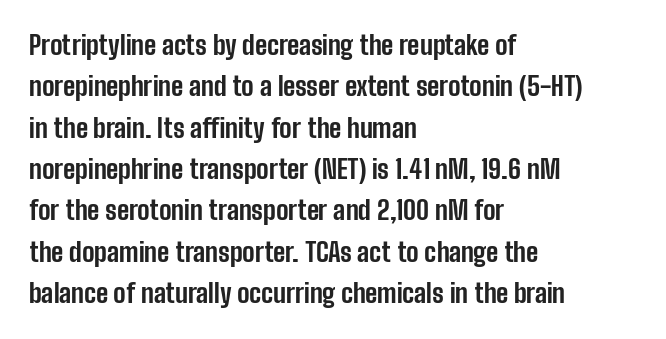
The image shows 26 px bold type, upright; set left-aligned, normal line spacing (1.59x), normal letter spacing, not underlined.
